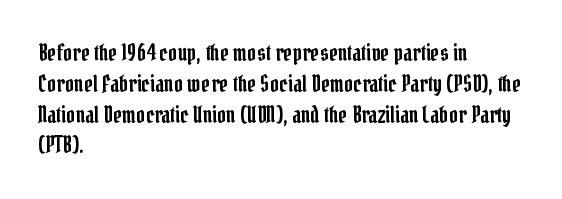
{"italic": "no", "underline": "no", "align": "left", "line_spacing": "normal", "line_spacing_ratio": 1.4, "letter_spacing": "normal", "letter_spacing_em": 0.0, "glyph_px": 22}
